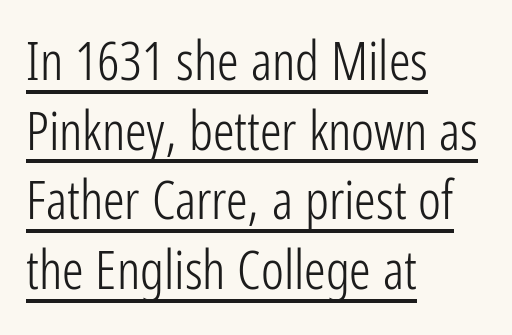
{"serif": "no", "italic": "no", "bold": "no", "weight": "light", "width": "condensed", "stroke_contrast": "low", "x_height": "medium", "monospaced": "no", "underline": "yes", "align": "left", "line_spacing": "normal", "line_spacing_ratio": 1.29, "letter_spacing": "normal", "letter_spacing_em": 0.0, "glyph_px": 54}
